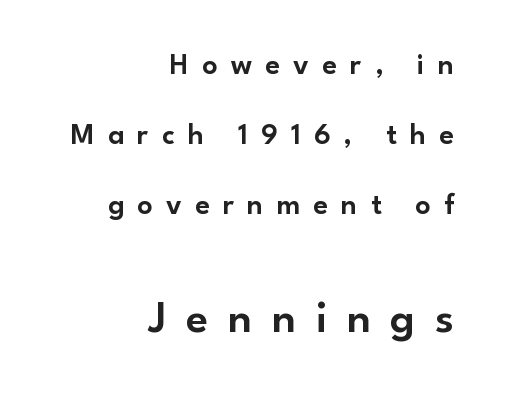
{"serif": "no", "italic": "no", "width": "normal", "stroke_contrast": "low", "x_height": "small", "monospaced": "no", "underline": "no", "align": "right", "line_spacing": "loose", "line_spacing_ratio": 2.34, "letter_spacing": "wide", "letter_spacing_em": 0.44, "larger_block": "second", "size_ratio": 1.5, "glyph_px": 45}
